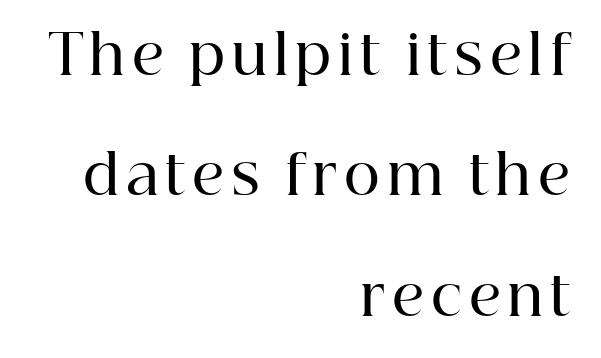
The image shows 55 px semibold serif type, upright; set right-aligned, loose line spacing (2.19x), not underlined; high stroke contrast and a medium x-height.
